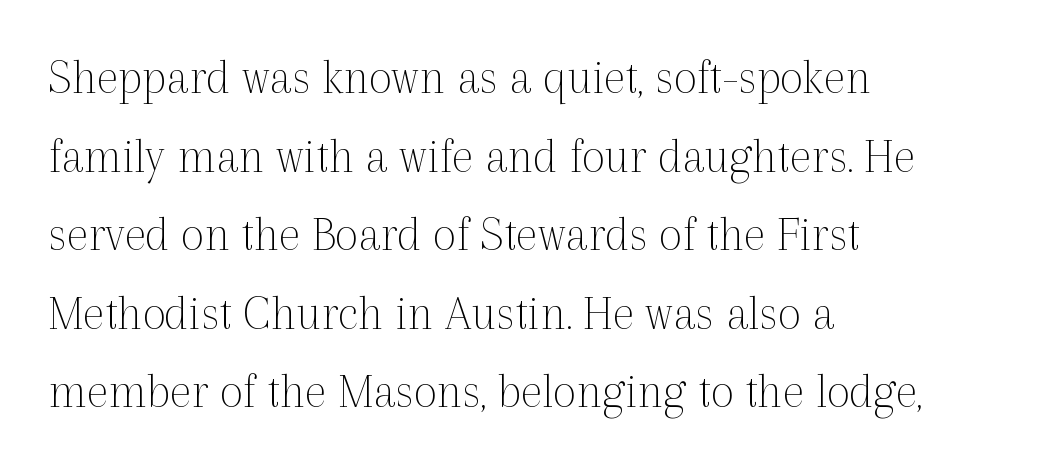
The image shows 51 px thin serif type, upright; set left-aligned, normal line spacing (1.54x), normal letter spacing, not underlined; a medium x-height.
